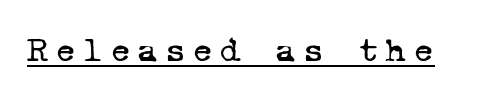
Q: Is the text bold? A: No.
Q: Is the typeface a serif or a sans-serif typeface? A: Serif.
Q: Is the text underlined? A: Yes.
Q: Width (condensed, normal, or wide)? A: Normal.
Q: Stroke contrast? A: Low.
Q: x-height? A: Medium.
Q: Monospaced? A: Yes.
